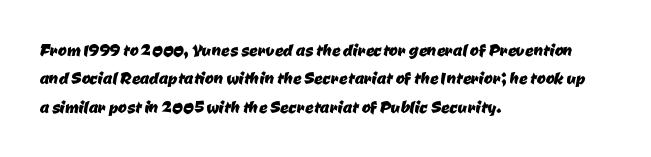
The image shows 21 px text type; set left-aligned, normal line spacing (1.35x), normal letter spacing, not underlined.
